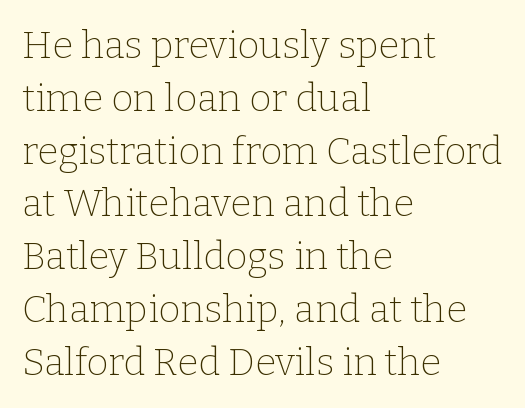
{"serif": "yes", "italic": "no", "bold": "no", "weight": "thin", "width": "normal", "stroke_contrast": "low", "x_height": "medium", "monospaced": "no", "underline": "no", "align": "left", "line_spacing": "normal", "line_spacing_ratio": 1.39, "letter_spacing": "normal", "letter_spacing_em": 0.0, "glyph_px": 38}
